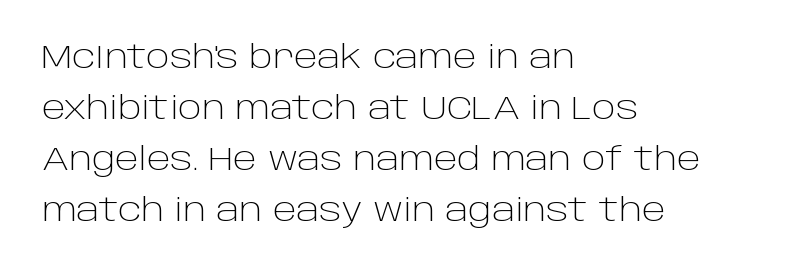
Q: Is the text bold? A: No.
Q: Is the text italic (slanted)? A: No, it is upright.
Q: Is the typeface a serif or a sans-serif typeface? A: Sans-serif.
Q: Is the text underlined? A: No.
Q: How is the paragraph aligned? A: Left-aligned.
Q: Is the spacing between letters normal or unusually wide? A: Normal.
Q: Is the spacing between lines tight, normal or loose? A: Normal.
Q: Width (condensed, normal, or wide)? A: Normal.
Q: Stroke contrast? A: Low.
Q: x-height? A: Large.
Q: Monospaced? A: No.
